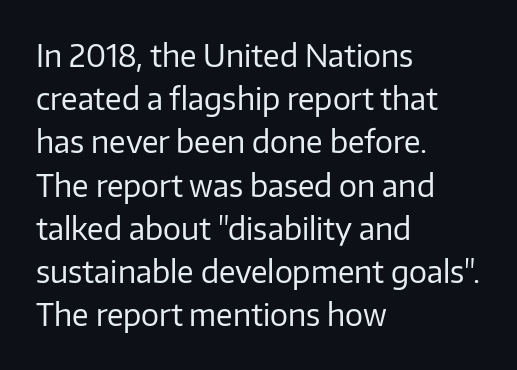
Nope, not italic — everything's standing straight. The rendering shows plain stroke endings on the letterforms — a sans-serif design. Evenly set lines give the paragraph a standard silhouette. Letters rest on an invisible, unmarked baseline.
